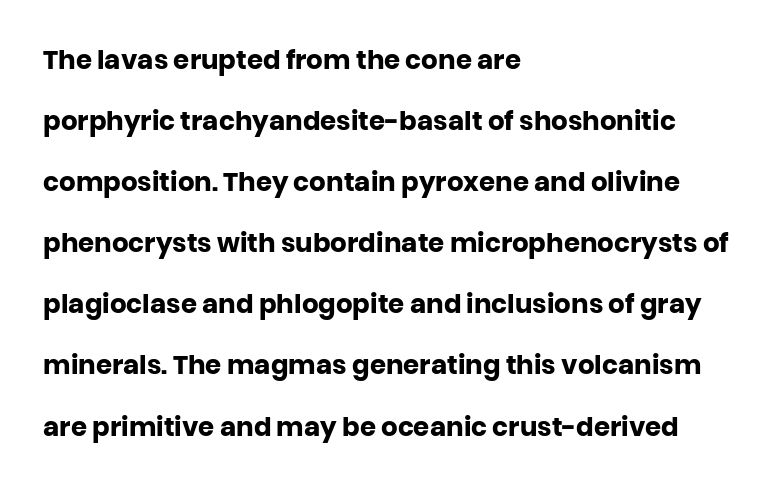
{"italic": "no", "bold": "yes", "underline": "no", "align": "left", "line_spacing": "loose", "line_spacing_ratio": 2.35, "letter_spacing": "normal", "letter_spacing_em": 0.0, "glyph_px": 26}
